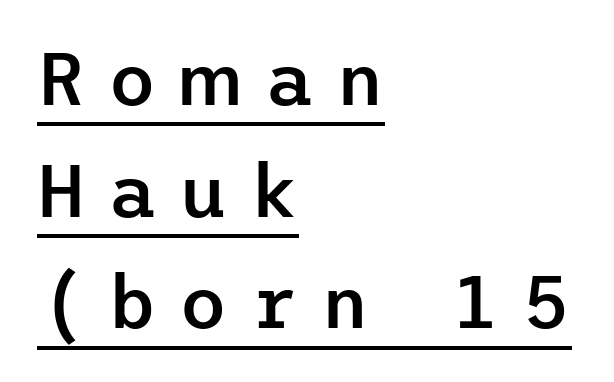
{"serif": "no", "italic": "no", "bold": "semi", "weight": "semibold", "width": "normal", "stroke_contrast": "low", "x_height": "medium", "underline": "yes", "align": "left", "line_spacing": "normal", "line_spacing_ratio": 1.51, "letter_spacing": "wide", "letter_spacing_em": 0.31, "glyph_px": 74}
